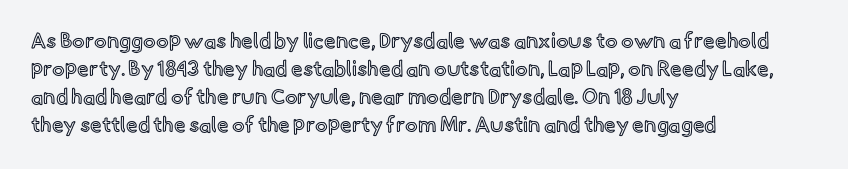
The image shows 21 px text type, upright; set left-aligned, normal line spacing (1.34x), normal letter spacing, not underlined.
